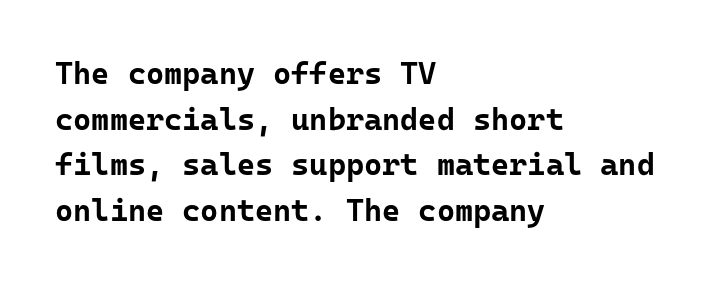
Q: Is the text bold? A: Yes.
Q: Is the text italic (slanted)? A: No, it is upright.
Q: Is the typeface a serif or a sans-serif typeface? A: Sans-serif.
Q: Is the text underlined? A: No.
Q: How is the paragraph aligned? A: Left-aligned.
Q: Is the spacing between letters normal or unusually wide? A: Normal.
Q: Is the spacing between lines tight, normal or loose? A: Normal.
Q: Width (condensed, normal, or wide)? A: Normal.
Q: Stroke contrast? A: Low.
Q: x-height? A: Medium.
